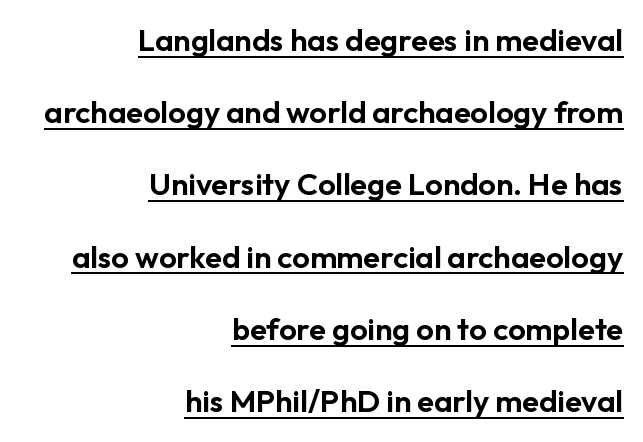
Italic: no, the glyphs are upright roman. Think of a printed novel: that variable character pitch is what you see here. Glyph-to-glyph distance matches everyday printed text. Typeset ragged left — the right edge is the straight one. Whoever set this chose breathing room over compactness in the vertical rhythm. Notice how a bar underscores the lettering throughout.
